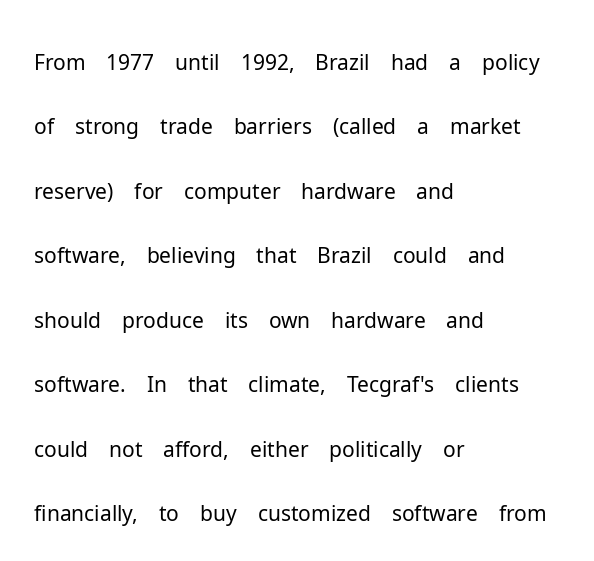
Standard letterfit; no display-style spreading of the glyphs. These lines are rendered in a variable-pitch font. No chunkiness to these letters — they're not bold. The letters stand upright; this is a roman face. Short and long lines alike share a common starting point at left.
